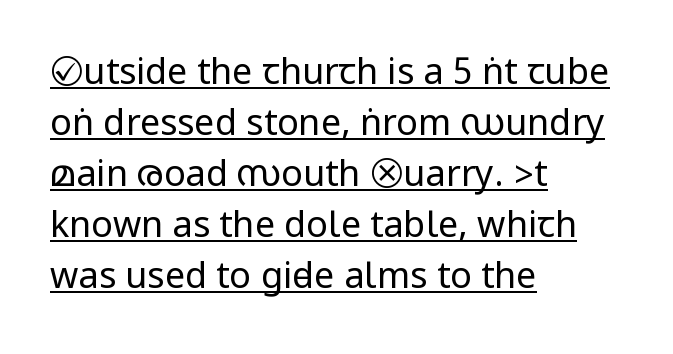
The image shows 36 px regular-weight, condensed sans-serif type, upright; set left-aligned, normal line spacing (1.42x), normal letter spacing, underlined; low stroke contrast.
